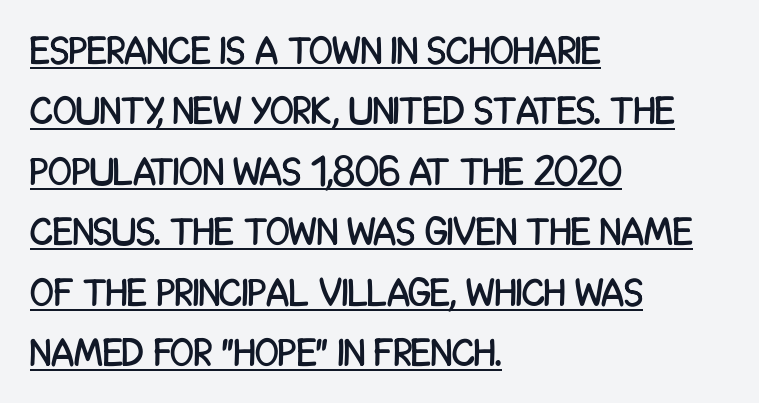
Q: Is the text italic (slanted)? A: No, it is upright.
Q: Is the typeface a serif or a sans-serif typeface? A: Sans-serif.
Q: Is the text underlined? A: Yes.
Q: How is the paragraph aligned? A: Left-aligned.
Q: Is the spacing between letters normal or unusually wide? A: Normal.
Q: Is the spacing between lines tight, normal or loose? A: Normal.
Q: Width (condensed, normal, or wide)? A: Condensed.
Q: Stroke contrast? A: Low.
Q: x-height? A: Large.
Q: Monospaced? A: No.
